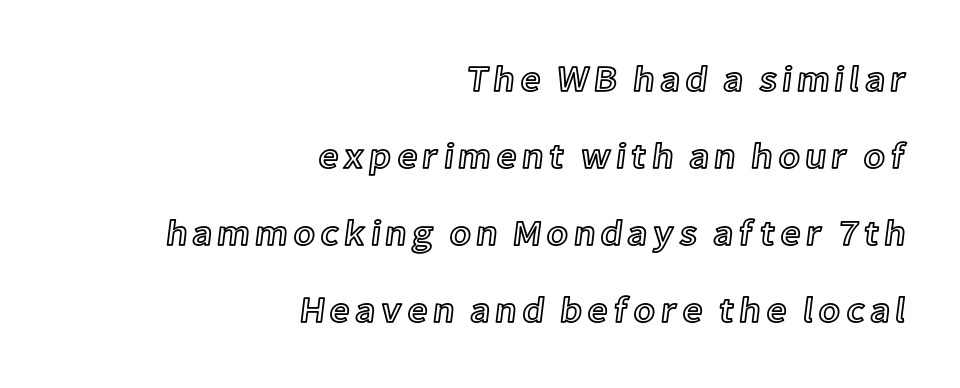
{"width": "normal", "x_height": "medium", "monospaced": "no", "underline": "no", "align": "right", "line_spacing": "loose", "line_spacing_ratio": 2.14, "glyph_px": 36}
